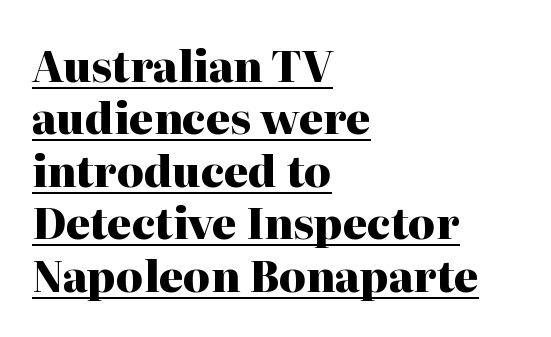
Line beginnings align vertically; line endings do not. Glyph-to-glyph distance matches everyday printed text. Note the varied advance widths — an 'i' is clearly narrower than an 'm'. A continuous stroke trails under the words, as in a hyperlink. Evenly set lines give the paragraph a standard silhouette. Emphasis by weight is at full strength: bold.
